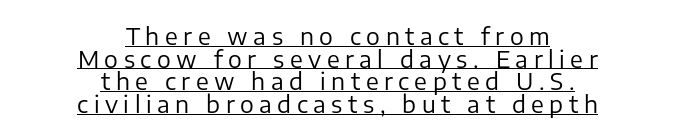
A baseline rule has been typeset under these characters. If you drew a line through each stem, it would be perfectly vertical. A typesetter would call this heavily tracked-out type. The lines are quadded center. Unbolded letterforms with no extra heft. The block of text is dense from top to bottom, with scant space between rows.
